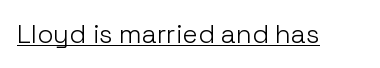
Short note: letters normally spaced. Is this a heavy cut? Hardly; it is regular or lighter. This sample uses an upright cut, with every glyph sitting square on the baseline. Is there an underline? Yes — a line sits under the letters.
